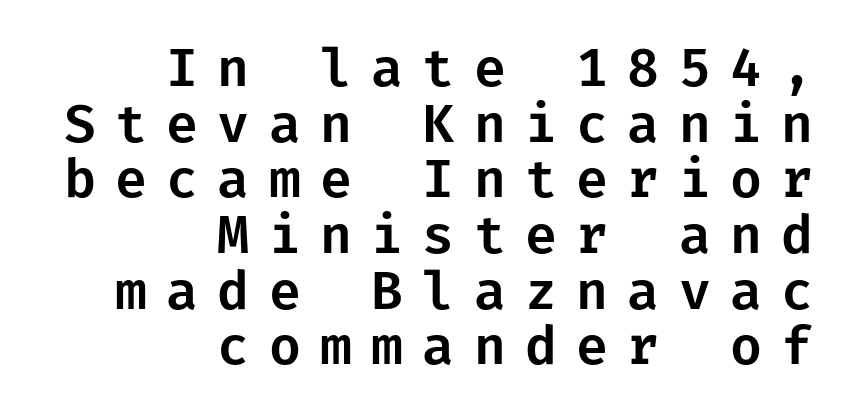
{"serif": "no", "italic": "no", "width": "normal", "stroke_contrast": "low", "x_height": "medium", "underline": "no", "align": "right", "line_spacing": "tight", "line_spacing_ratio": 1.07, "letter_spacing": "wide", "letter_spacing_em": 0.37, "glyph_px": 52}
